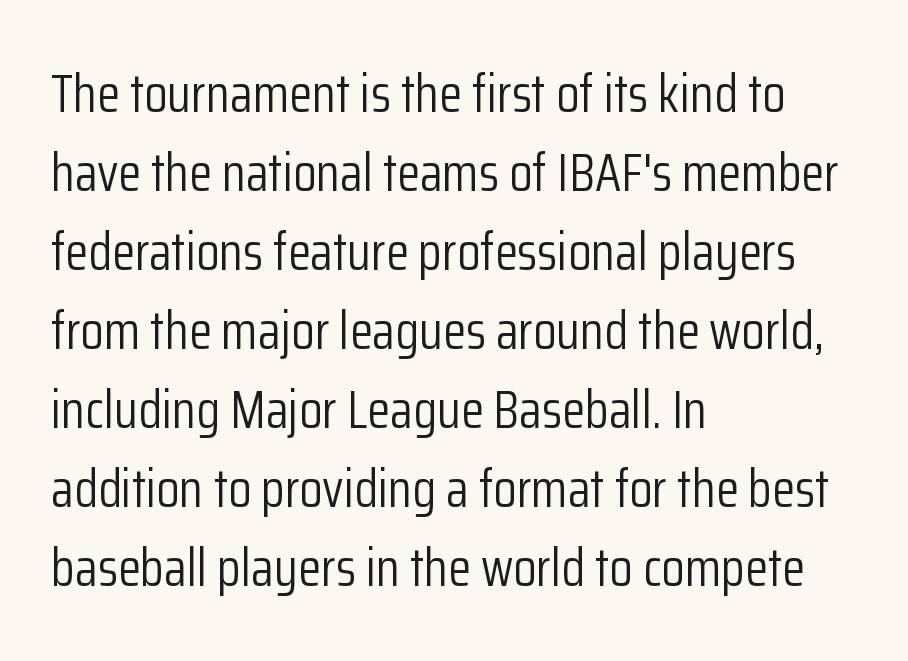
No italicization has been applied; the sample stays upright. The gaps between neighbouring characters are ordinary and unremarkable. Anything drawn beneath the words? Only blank space. Look at the bottom of the vertical strokes: they stop flat, with no serifs. On a weight scale, this lands at 450 or below.
